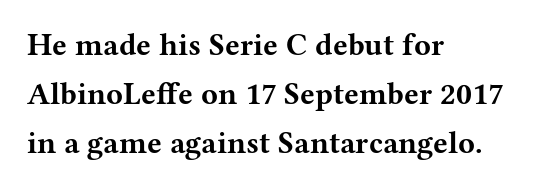
Q: Is the text bold? A: Yes.
Q: Is the text italic (slanted)? A: No, it is upright.
Q: Is the typeface a serif or a sans-serif typeface? A: Serif.
Q: Is the text underlined? A: No.
Q: How is the paragraph aligned? A: Left-aligned.
Q: Is the spacing between letters normal or unusually wide? A: Normal.
Q: Is the spacing between lines tight, normal or loose? A: Normal.
Q: Width (condensed, normal, or wide)? A: Wide.
Q: Stroke contrast? A: Medium.
Q: x-height? A: Medium.
Q: Monospaced? A: No.
